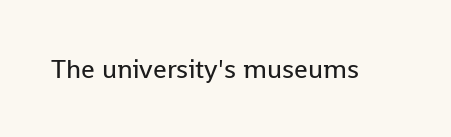
The image shows 27 px text type, upright; set normal letter spacing, not underlined.
